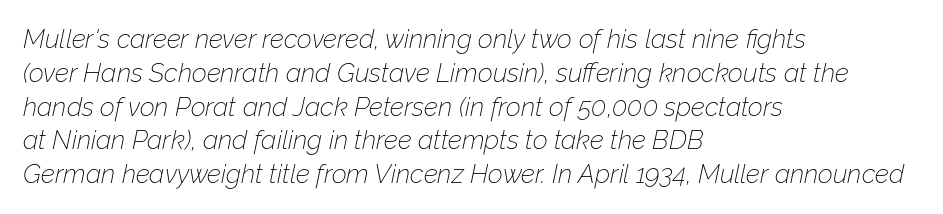
The image shows 26 px text type, italic (leaning right); set left-aligned, normal line spacing (1.3x), normal letter spacing, not underlined.
